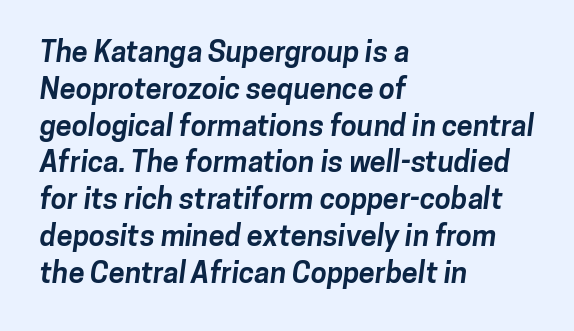
{"serif": "no", "bold": "yes", "weight": "bold", "width": "normal", "stroke_contrast": "low", "x_height": "medium", "monospaced": "no", "underline": "no", "align": "left", "line_spacing": "normal", "line_spacing_ratio": 1.27, "letter_spacing": "normal", "letter_spacing_em": 0.0, "glyph_px": 29}
